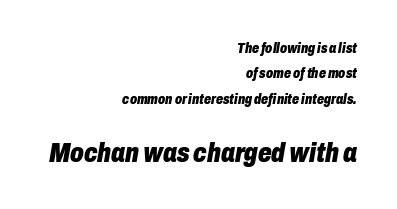
The gap between lines stays unmarked. Glyph-to-glyph distance matches everyday printed text. Leftover space on each line is placed entirely before the opening word. The face used here appears at its bigger size in the lower chunk. This is heavy type, rendered in bold.
